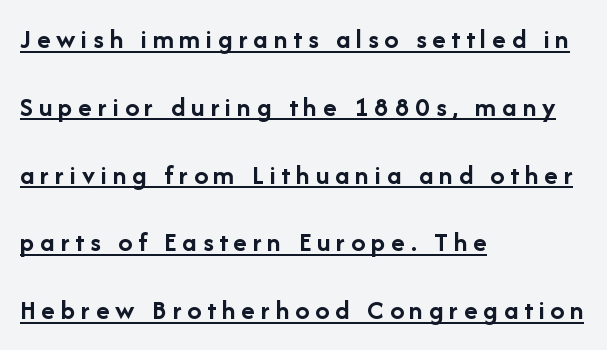
{"serif": "no", "italic": "no", "bold": "yes", "weight": "semibold", "width": "normal", "stroke_contrast": "low", "x_height": "medium", "monospaced": "no", "underline": "yes", "align": "left", "line_spacing": "loose", "line_spacing_ratio": 2.42, "letter_spacing": "wide", "letter_spacing_em": 0.21, "glyph_px": 28}
